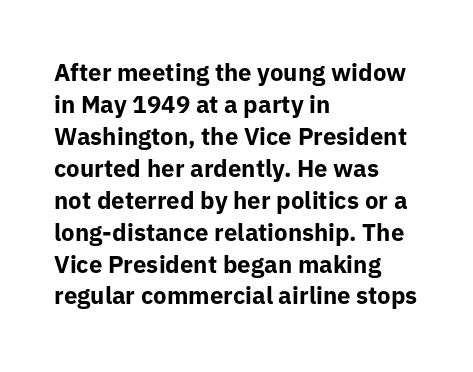
How are the letters spaced? Ordinarily, with no added tracking. Left-aligned paragraph, ragged on the right. The rows are spaced the way most documents space them. The glyphs are unaccompanied by any horizontal stroke below them. Weight check: bold — yes, fully. Ordinary non-slanted type is in use.
